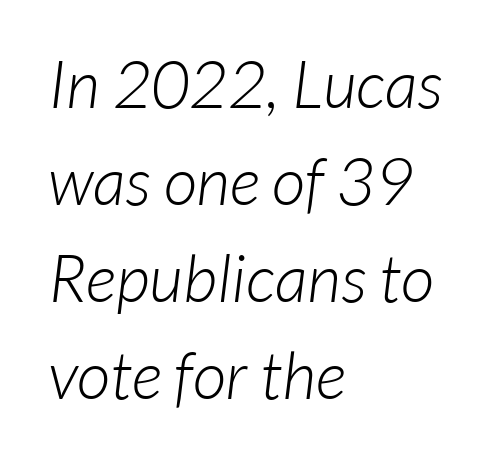
Q: Is the text bold? A: No.
Q: Is the typeface a serif or a sans-serif typeface? A: Sans-serif.
Q: Is the text underlined? A: No.
Q: How is the paragraph aligned? A: Left-aligned.
Q: Is the spacing between letters normal or unusually wide? A: Normal.
Q: Is the spacing between lines tight, normal or loose? A: Normal.
Q: Width (condensed, normal, or wide)? A: Normal.
Q: Stroke contrast? A: Low.
Q: x-height? A: Medium.
Q: Monospaced? A: No.
